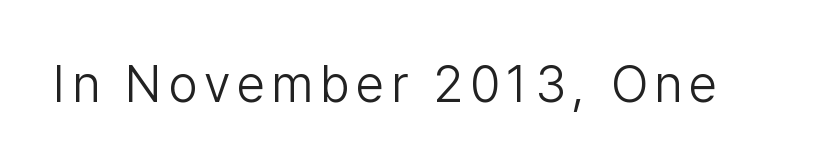
Q: Is the text bold? A: No.
Q: Is the text italic (slanted)? A: No, it is upright.
Q: Is the typeface a serif or a sans-serif typeface? A: Sans-serif.
Q: Is the text underlined? A: No.
Q: Width (condensed, normal, or wide)? A: Normal.
Q: Stroke contrast? A: Low.
Q: x-height? A: Medium.
Q: Monospaced? A: No.
